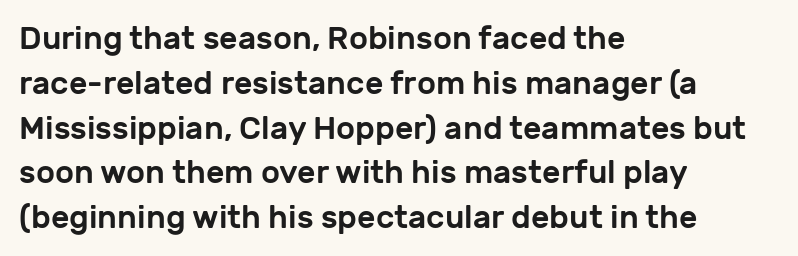
{"serif": "no", "italic": "no", "width": "normal", "stroke_contrast": "low", "x_height": "medium", "monospaced": "no", "underline": "no", "align": "left", "line_spacing": "normal", "line_spacing_ratio": 1.4, "letter_spacing": "normal", "letter_spacing_em": 0.0, "glyph_px": 32}
